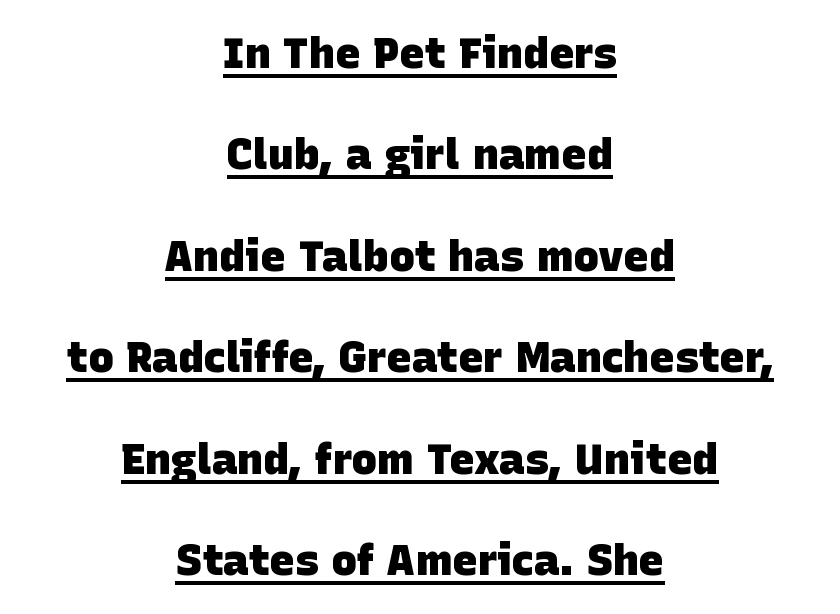
{"serif": "no", "bold": "yes", "weight": "heavy", "width": "normal", "stroke_contrast": "low", "x_height": "large", "monospaced": "no", "underline": "yes", "align": "center", "line_spacing": "loose", "line_spacing_ratio": 2.36, "letter_spacing": "normal", "letter_spacing_em": 0.0, "glyph_px": 43}
